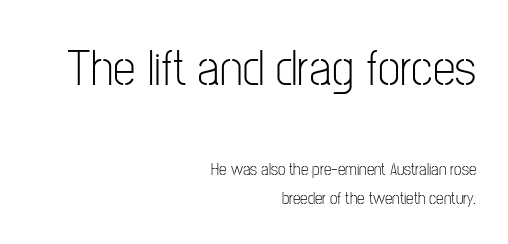
{"serif": "no", "italic": "no", "bold": "no", "weight": "light", "width": "condensed", "stroke_contrast": "low", "x_height": "medium", "monospaced": "no", "underline": "no", "align": "right", "line_spacing": "normal", "line_spacing_ratio": 1.66, "letter_spacing": "normal", "letter_spacing_em": 0.0, "larger_block": "first", "size_ratio": 3.0, "glyph_px": 51}
